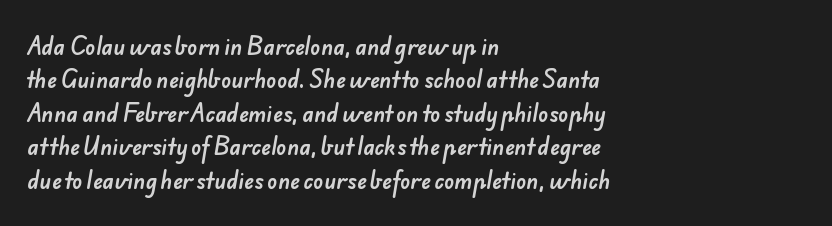
Q: Is the text underlined? A: No.
Q: How is the paragraph aligned? A: Left-aligned.
Q: Is the spacing between letters normal or unusually wide? A: Normal.
Q: Is the spacing between lines tight, normal or loose? A: Normal.
